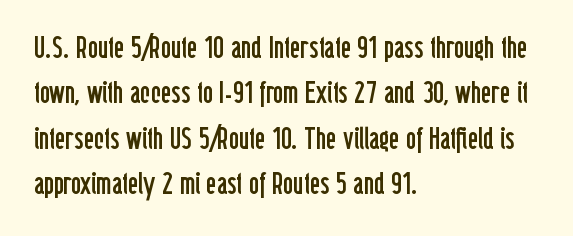
Q: Is the text bold? A: No.
Q: Is the text italic (slanted)? A: No, it is upright.
Q: Is the typeface a serif or a sans-serif typeface? A: Sans-serif.
Q: Is the text underlined? A: No.
Q: How is the paragraph aligned? A: Left-aligned.
Q: Is the spacing between letters normal or unusually wide? A: Normal.
Q: Is the spacing between lines tight, normal or loose? A: Normal.
Q: Width (condensed, normal, or wide)? A: Condensed.
Q: Stroke contrast? A: Low.
Q: x-height? A: Medium.
Q: Monospaced? A: No.
